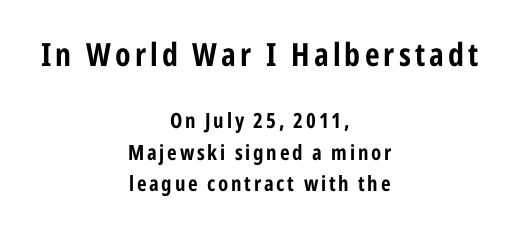
Every stem runs plumb, perpendicular to the baseline. Compared with a flush-left layout, this one balances lines on the center instead. The letters in the upper block stand taller than those in the block below. These lines are rendered in a variable-pitch font. The space directly below the letters is spotless. If you measured baseline to baseline, you'd find a middling distance.
